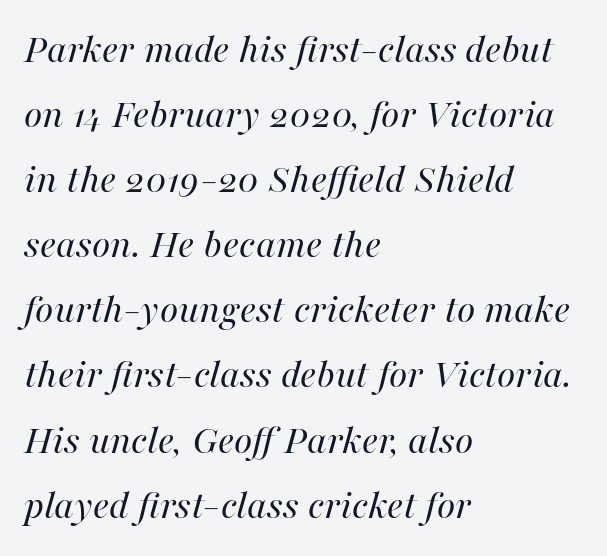
The image shows 42 px regular-weight type, italic (leaning right); set left-aligned, normal line spacing (1.55x), normal letter spacing, not underlined; high stroke contrast and a medium x-height.
